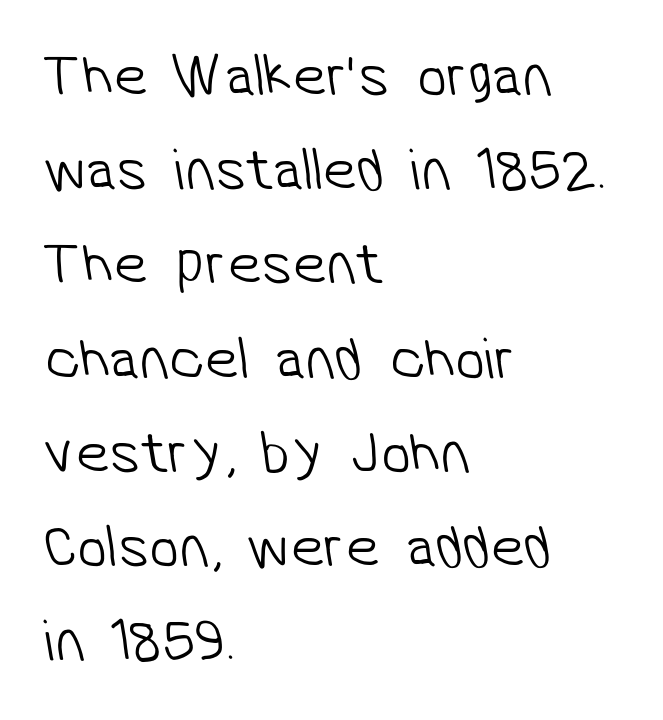
{"serif": "no", "bold": "no", "weight": "light", "width": "normal", "stroke_contrast": "low", "x_height": "medium", "monospaced": "no", "underline": "no", "align": "left", "line_spacing": "normal", "line_spacing_ratio": 1.57, "letter_spacing": "normal", "letter_spacing_em": 0.0, "glyph_px": 60}
